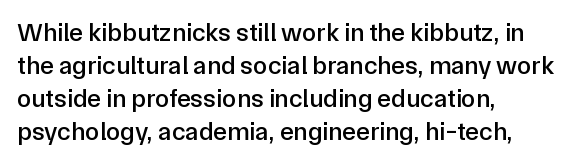
Q: Is the text italic (slanted)? A: No, it is upright.
Q: Is the text underlined? A: No.
Q: How is the paragraph aligned? A: Left-aligned.
Q: Is the spacing between letters normal or unusually wide? A: Normal.
Q: Is the spacing between lines tight, normal or loose? A: Normal.
